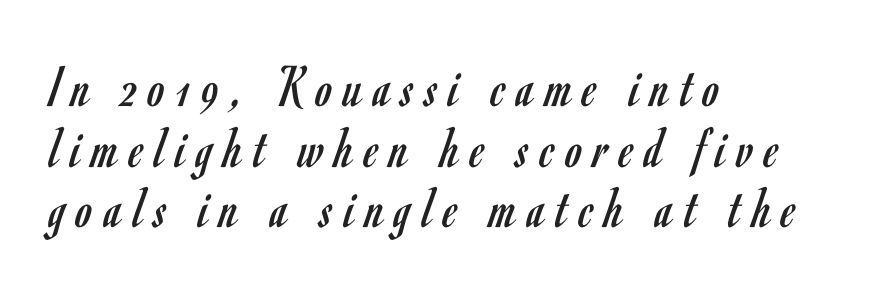
Descenders hang freely into open space. The setting favours the left margin, as ordinary paragraphs usually do. Baseline-to-baseline distance is barely more than the letter height. The strokes carry an ordinary text weight at most. The font family rendered here belongs to the sans-serif group.
